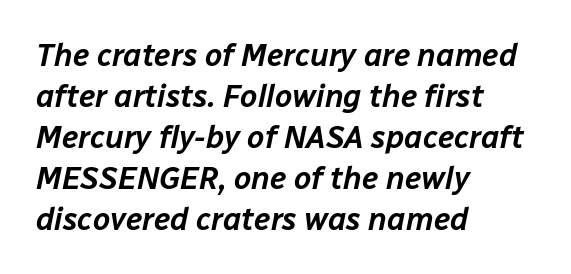
{"italic": "yes", "lean": "right", "slant_degrees": 12, "width": "normal", "stroke_contrast": "low", "x_height": "medium", "monospaced": "no", "underline": "no", "align": "left", "line_spacing": "normal", "line_spacing_ratio": 1.32, "letter_spacing": "normal", "letter_spacing_em": 0.0, "glyph_px": 31}
